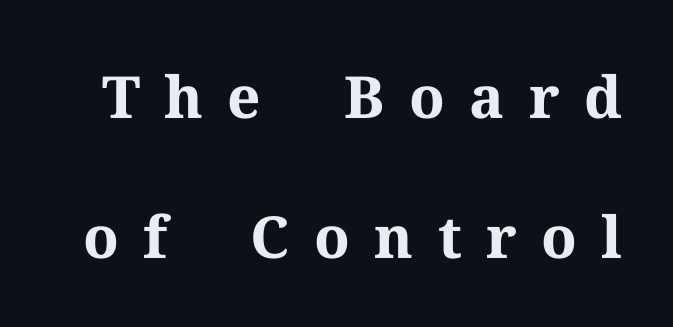
{"serif": "yes", "italic": "no", "bold": "yes", "weight": "bold", "width": "normal", "stroke_contrast": "medium", "x_height": "medium", "monospaced": "no", "underline": "no", "line_spacing": "loose", "line_spacing_ratio": 2.42, "letter_spacing": "wide", "letter_spacing_em": 0.42, "glyph_px": 58}
